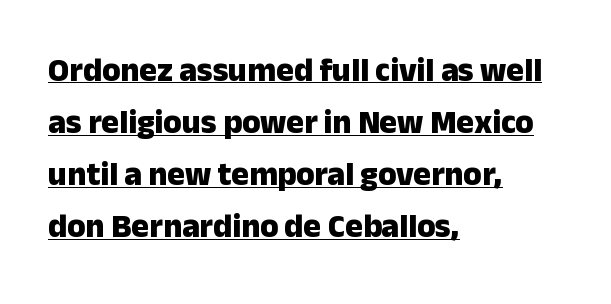
Q: Is the text bold? A: Yes.
Q: Is the text italic (slanted)? A: No, it is upright.
Q: Is the typeface a serif or a sans-serif typeface? A: Sans-serif.
Q: Is the text underlined? A: Yes.
Q: How is the paragraph aligned? A: Left-aligned.
Q: Is the spacing between letters normal or unusually wide? A: Normal.
Q: Is the spacing between lines tight, normal or loose? A: Normal.
Q: Width (condensed, normal, or wide)? A: Normal.
Q: Stroke contrast? A: Low.
Q: x-height? A: Medium.
Q: Monospaced? A: No.
